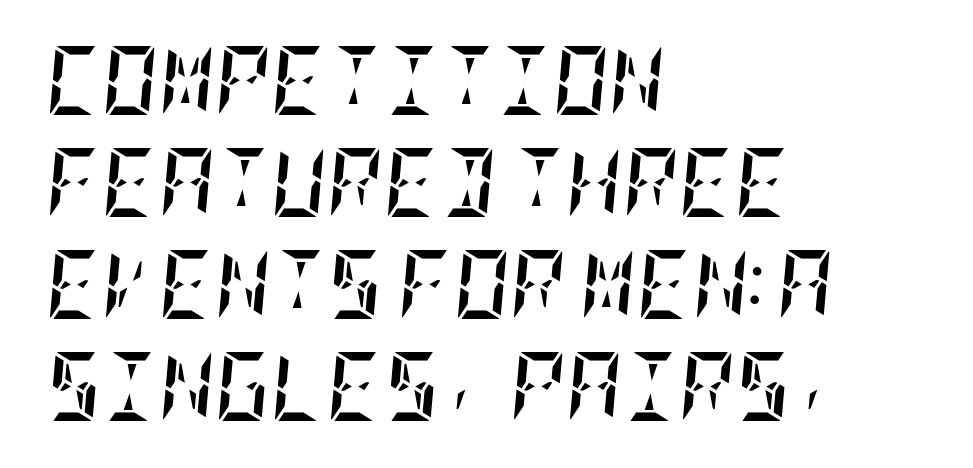
The line texture is even and compact thanks to regular tracking. Layout note: lines flush left. Is there much room between lines? A standard amount, neither cramped nor airy. The glyphs look as if they've been sheared to an angle. The specimen omits any rule beneath the text block's lines.
